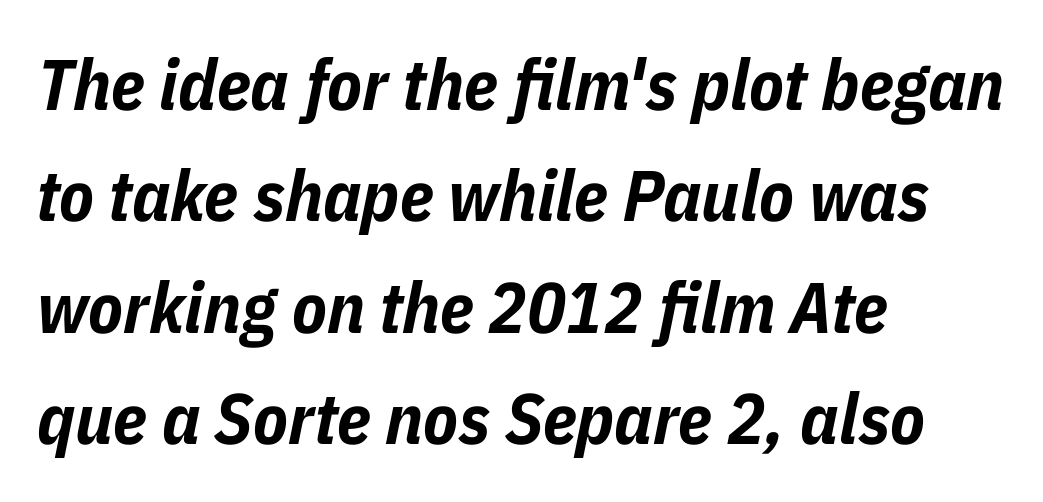
Q: Is the text bold? A: Yes.
Q: Is the text italic (slanted)? A: Yes, it leans right by about 11 degrees.
Q: Is the text underlined? A: No.
Q: How is the paragraph aligned? A: Left-aligned.
Q: Is the spacing between letters normal or unusually wide? A: Normal.
Q: Is the spacing between lines tight, normal or loose? A: Normal.
Q: Width (condensed, normal, or wide)? A: Condensed.
Q: Stroke contrast? A: Low.
Q: x-height? A: Medium.
Q: Monospaced? A: No.
